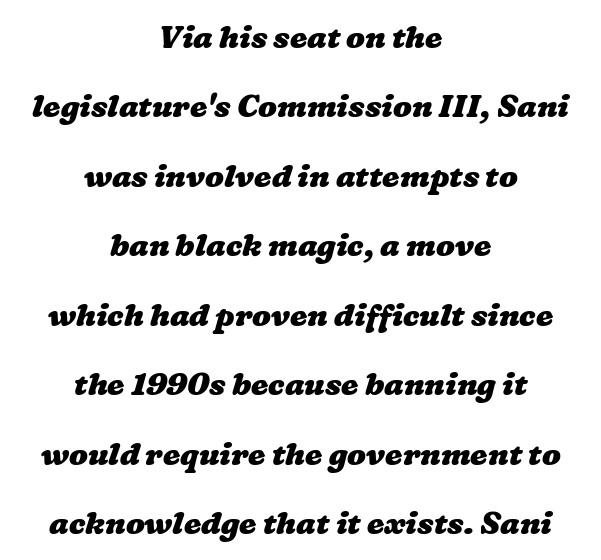
Does the weight exceed regular? Yes, all the way to bold. Plain, unruled lines of type. This sample uses plain, unmodified letter spacing. The paragraph shown floats in the horizontal middle. Character widths vary here, with narrow letters taking less room than wide ones. Each new line begins a long way beneath the previous one.
